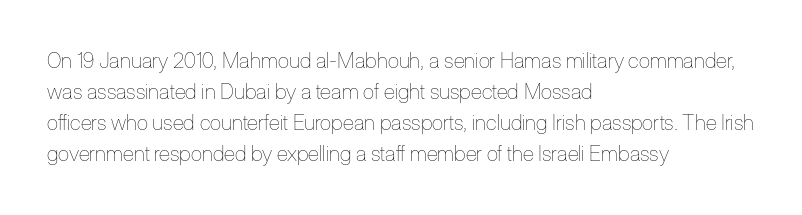
The image shows 21 px text type, upright; set left-aligned, normal line spacing (1.48x), normal letter spacing, not underlined.
